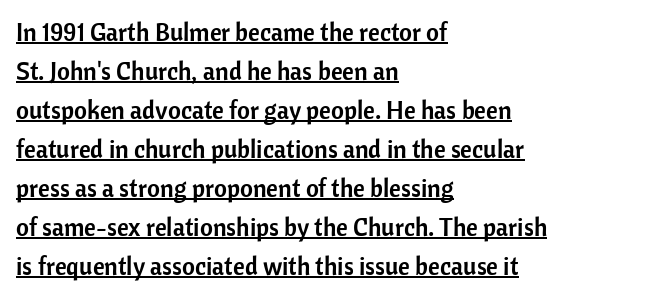
{"italic": "no", "underline": "yes", "align": "left", "line_spacing": "normal", "line_spacing_ratio": 1.56, "letter_spacing": "normal", "letter_spacing_em": 0.0, "glyph_px": 25}
